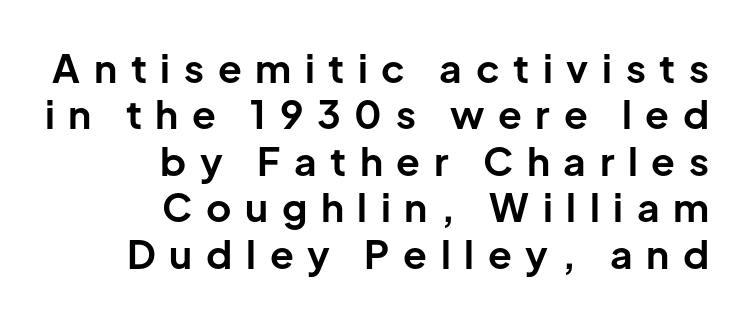
The image shows 39 px bold sans-serif type, upright; set right-aligned, line spacing 1.19x, unusually wide letter spacing (+0.35 em), not underlined; low stroke contrast and a medium x-height.
